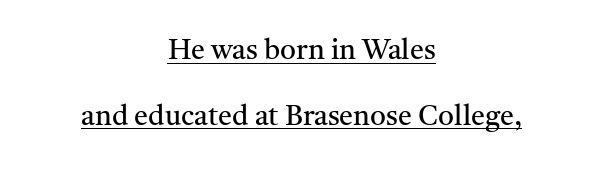
{"serif": "yes", "italic": "no", "bold": "no", "weight": "regular", "width": "normal", "stroke_contrast": "medium", "x_height": "medium", "monospaced": "no", "underline": "yes", "align": "center", "line_spacing": "loose", "line_spacing_ratio": 2.34, "letter_spacing": "normal", "letter_spacing_em": 0.0, "glyph_px": 28}
